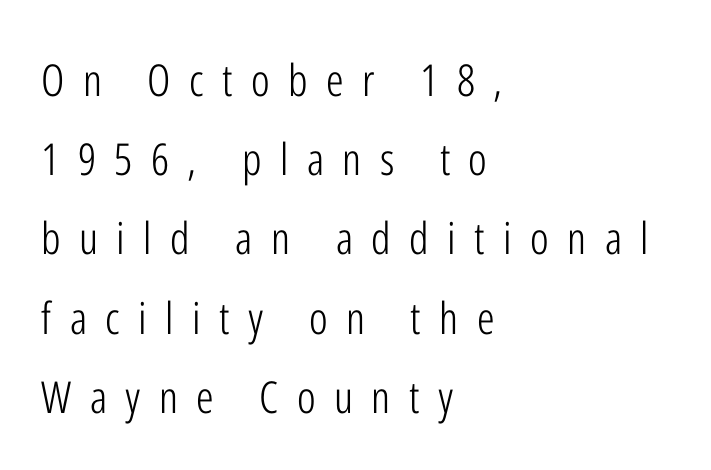
Clear beneath every line of the passage. Designer's note — italics off, roman on. Classification — sans serif. The strokes carry an ordinary text weight at most.
